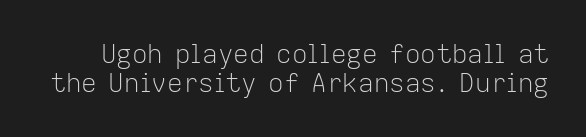
{"italic": "no", "bold": "no", "underline": "no", "line_spacing": "tight", "line_spacing_ratio": 1.1, "letter_spacing": "normal", "letter_spacing_em": 0.0, "glyph_px": 26}
